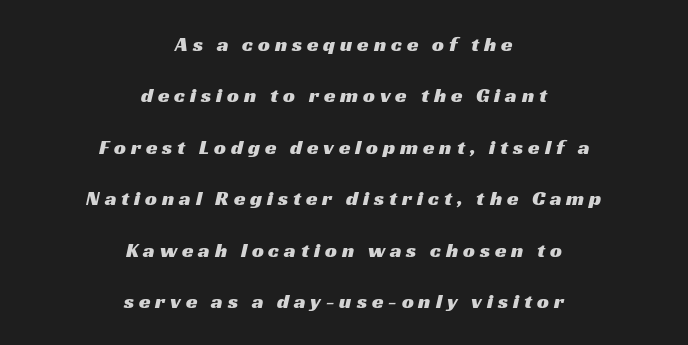
The area under the type is left untouched. Tracking value appears strongly positive — letters spread wide. This sample is center-justified, so both line endings float freely. Regarding leading, the lines here are spaced well apart.
